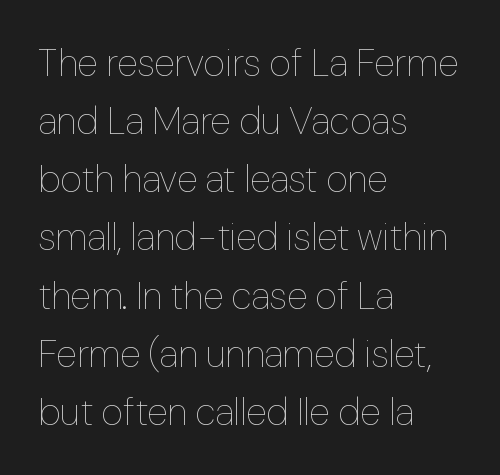
{"italic": "no", "bold": "no", "weight": "thin", "width": "normal", "stroke_contrast": "low", "x_height": "medium", "monospaced": "no", "underline": "no", "align": "left", "line_spacing": "normal", "line_spacing_ratio": 1.53, "letter_spacing": "normal", "letter_spacing_em": 0.0, "glyph_px": 38}
